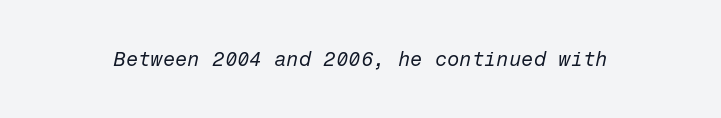
The image shows 20 px text type, italic (leaning right); set normal letter spacing, not underlined.
